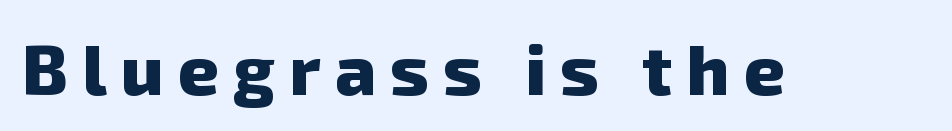
{"serif": "no", "bold": "yes", "weight": "heavy", "width": "normal", "stroke_contrast": "low", "x_height": "medium", "monospaced": "no", "underline": "no", "letter_spacing": "wide", "letter_spacing_em": 0.2, "glyph_px": 71}
